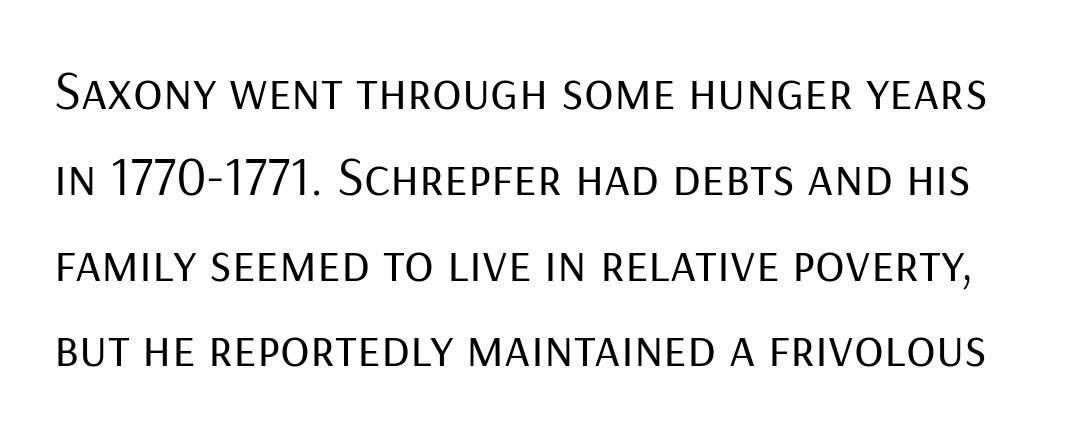
The specimen reads as upright at a glance. Short note: letters normally spaced. The face used here is proportionally spaced, like ordinary book or web type. Classification — sans serif.
